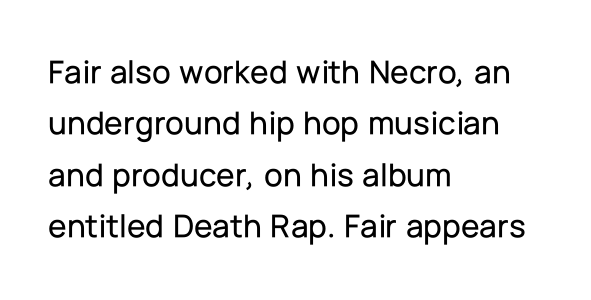
{"serif": "no", "italic": "no", "width": "normal", "stroke_contrast": "low", "x_height": "medium", "monospaced": "no", "underline": "no", "align": "left", "line_spacing": "normal", "line_spacing_ratio": 1.51, "letter_spacing": "normal", "letter_spacing_em": 0.0, "glyph_px": 34}
